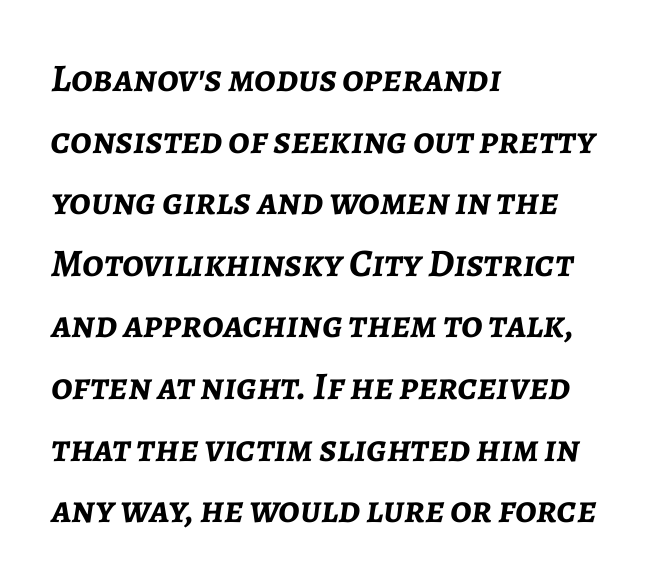
{"italic": "yes", "lean": "right", "slant_degrees": 7, "bold": "yes", "weight": "semibold", "width": "normal", "stroke_contrast": "low", "x_height": "medium", "monospaced": "no", "underline": "no", "align": "left", "line_spacing": "normal", "line_spacing_ratio": 1.58, "letter_spacing": "normal", "letter_spacing_em": 0.0, "glyph_px": 39}
